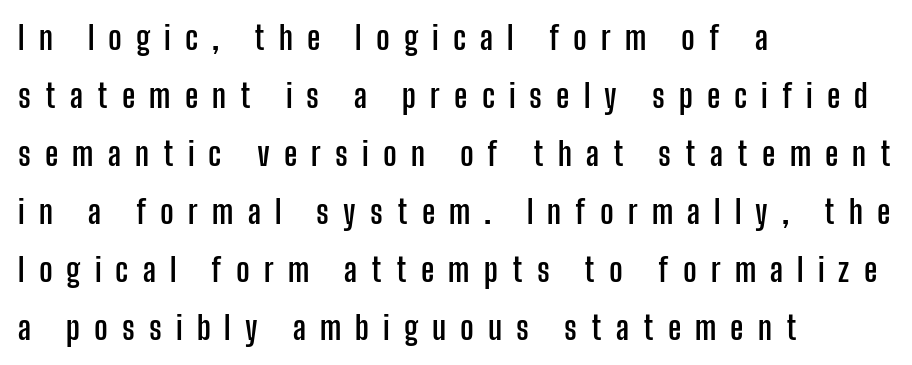
{"serif": "no", "italic": "no", "bold": "yes", "weight": "semibold", "width": "condensed", "stroke_contrast": "low", "x_height": "medium", "monospaced": "no", "underline": "no", "align": "left", "line_spacing_ratio": 1.81, "letter_spacing": "wide", "letter_spacing_em": 0.44, "glyph_px": 32}
